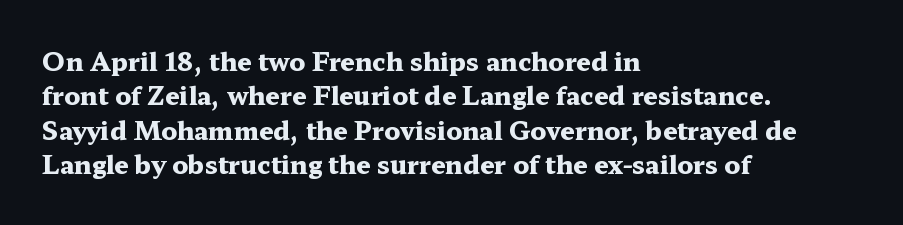
Q: Is the text bold? A: Yes.
Q: Is the text italic (slanted)? A: No, it is upright.
Q: Is the text underlined? A: No.
Q: How is the paragraph aligned? A: Left-aligned.
Q: Is the spacing between letters normal or unusually wide? A: Normal.
Q: Is the spacing between lines tight, normal or loose? A: Normal.
